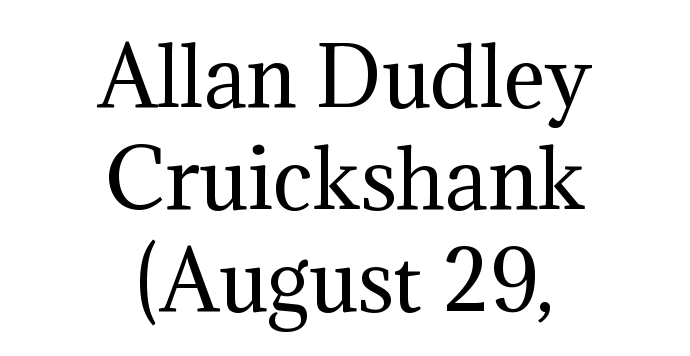
{"serif": "yes", "italic": "no", "bold": "no", "weight": "regular", "width": "normal", "stroke_contrast": "medium", "x_height": "medium", "monospaced": "no", "underline": "no", "align": "center", "line_spacing": "normal", "line_spacing_ratio": 1.29, "letter_spacing": "normal", "letter_spacing_em": 0.0, "glyph_px": 79}
